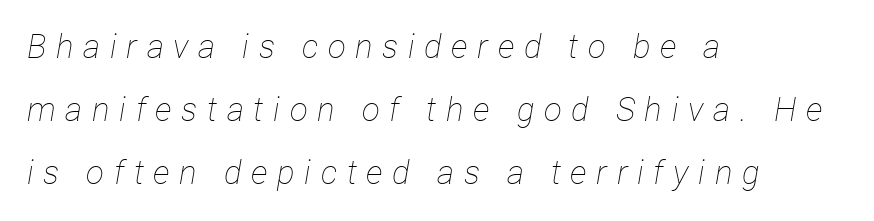
{"italic": "yes", "lean": "right", "slant_degrees": 12, "bold": "no", "weight": "thin", "width": "condensed", "stroke_contrast": "low", "x_height": "medium", "monospaced": "no", "underline": "no", "align": "left", "line_spacing": "loose", "line_spacing_ratio": 1.91, "letter_spacing": "wide", "letter_spacing_em": 0.29, "glyph_px": 33}
